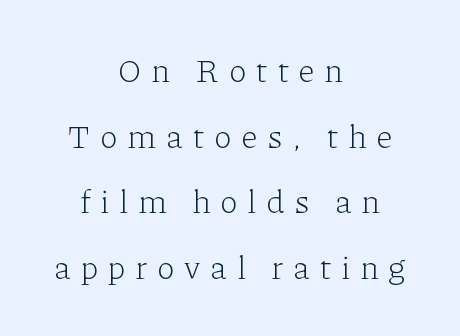
The image shows 33 px light serif type, upright; set centered, loose line spacing (1.99x), unusually wide letter spacing (+0.29 em), not underlined; low stroke contrast and a medium x-height.
